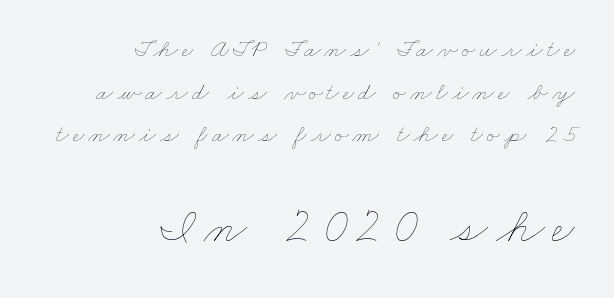
Whoever set this made the second block the dominant, larger element. Visually the block forms a straight wall on the right and a jagged coastline on the left. The strip under each line holds only bare page. The face used here is proportionally spaced, like ordinary book or web type. Is this a heavy cut? Hardly; it is regular or lighter.
